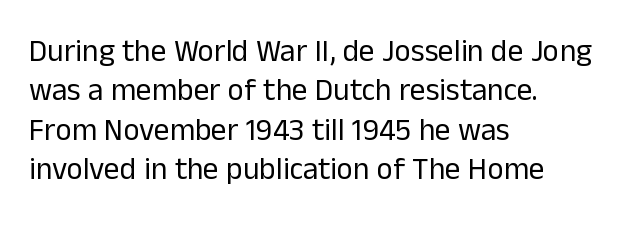
The image shows 31 px regular-weight sans-serif type, upright; set left-aligned, normal line spacing (1.27x), normal letter spacing, not underlined; low stroke contrast and a medium x-height.
